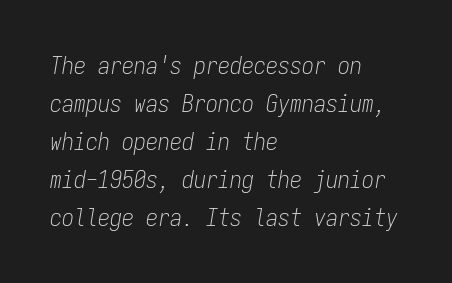
Slanted lettering throughout. The rendering anchors every line to the left-hand side. Interline gaps are of average width in this sample. Clear beneath every line of the passage. No extra tracking has been applied to these lines.
